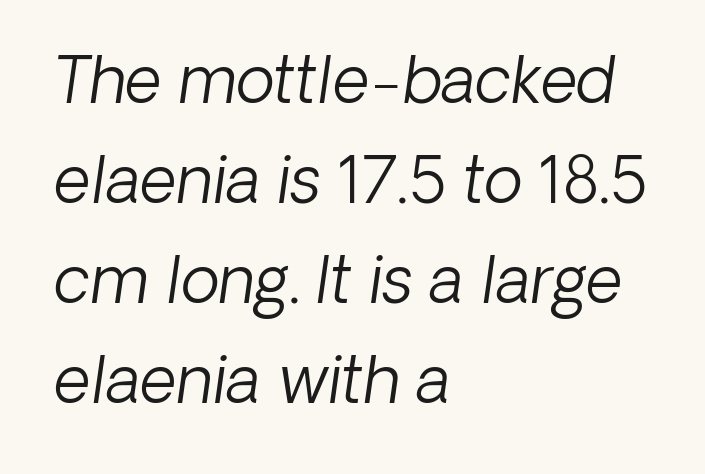
{"italic": "yes", "lean": "right", "slant_degrees": 8, "bold": "no", "weight": "light", "width": "normal", "stroke_contrast": "low", "x_height": "medium", "monospaced": "no", "underline": "no", "align": "left", "line_spacing": "normal", "line_spacing_ratio": 1.56, "letter_spacing": "normal", "letter_spacing_em": 0.0, "glyph_px": 64}
